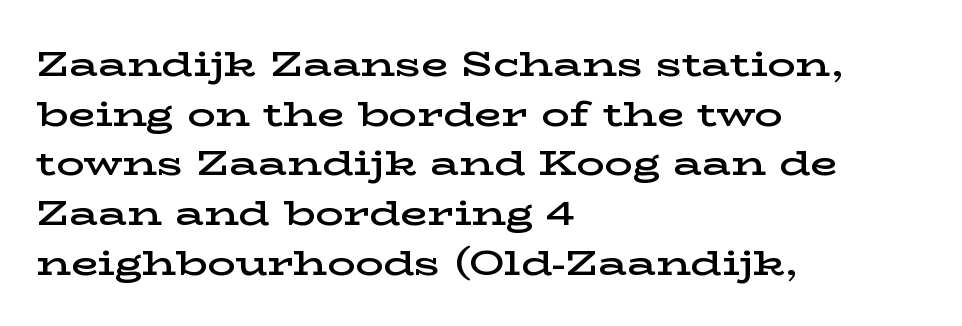
The image shows 35 px semibold, wide serif type, upright; set left-aligned, normal line spacing (1.42x), normal letter spacing, not underlined; low stroke contrast and a medium x-height.
